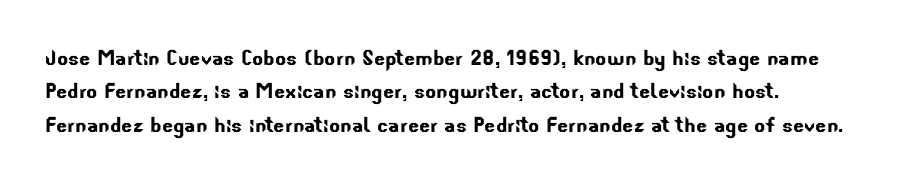
Q: Is the text underlined? A: No.
Q: How is the paragraph aligned? A: Left-aligned.
Q: Is the spacing between letters normal or unusually wide? A: Normal.
Q: Is the spacing between lines tight, normal or loose? A: Normal.
